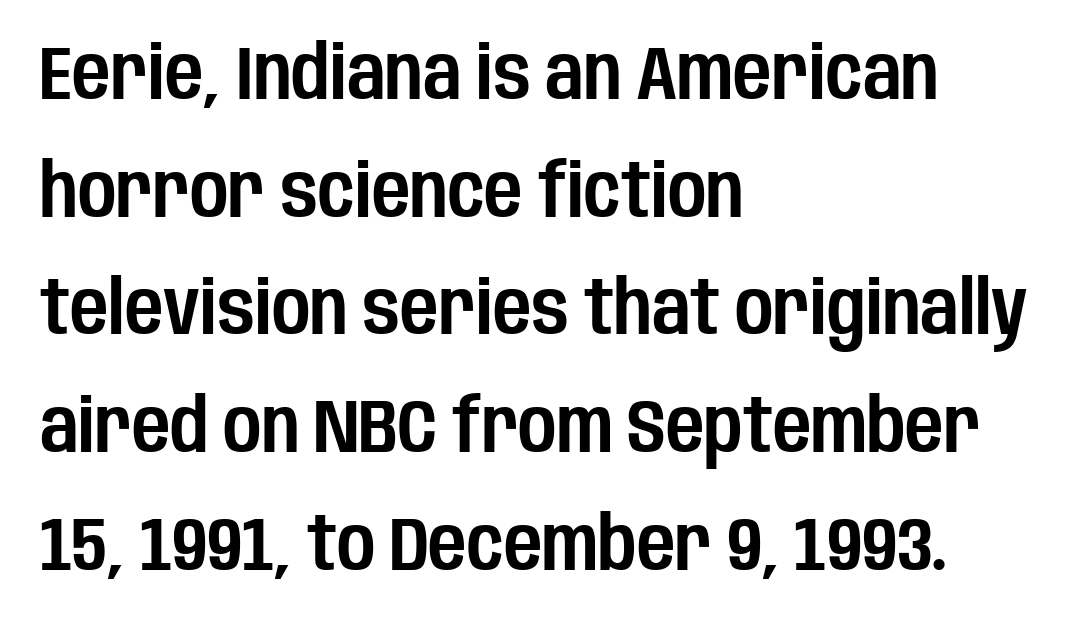
{"serif": "no", "italic": "no", "width": "condensed", "stroke_contrast": "low", "x_height": "large", "monospaced": "no", "underline": "no", "align": "left", "line_spacing": "normal", "line_spacing_ratio": 1.59, "letter_spacing": "normal", "letter_spacing_em": 0.0, "glyph_px": 74}
